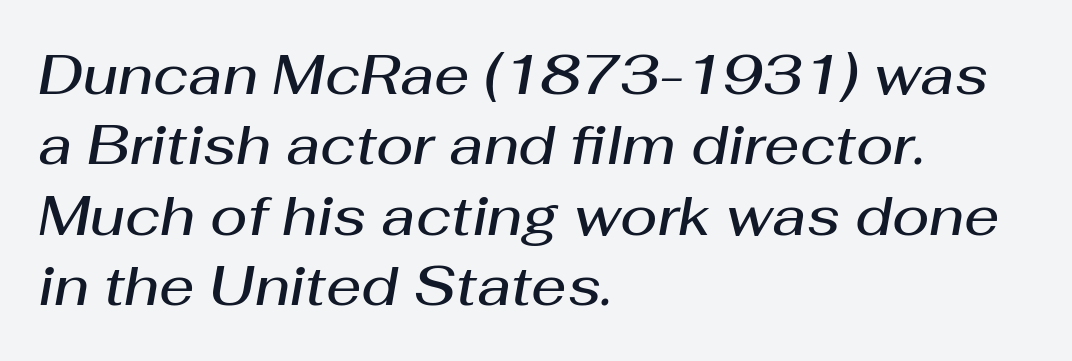
Q: Is the text bold? A: Semi-bold.
Q: Is the text italic (slanted)? A: Yes, it leans right by about 10 degrees.
Q: Is the text underlined? A: No.
Q: How is the paragraph aligned? A: Left-aligned.
Q: Is the spacing between letters normal or unusually wide? A: Normal.
Q: Is the spacing between lines tight, normal or loose? A: Normal.
Q: Width (condensed, normal, or wide)? A: Normal.
Q: Stroke contrast? A: Medium.
Q: x-height? A: Medium.
Q: Monospaced? A: No.
